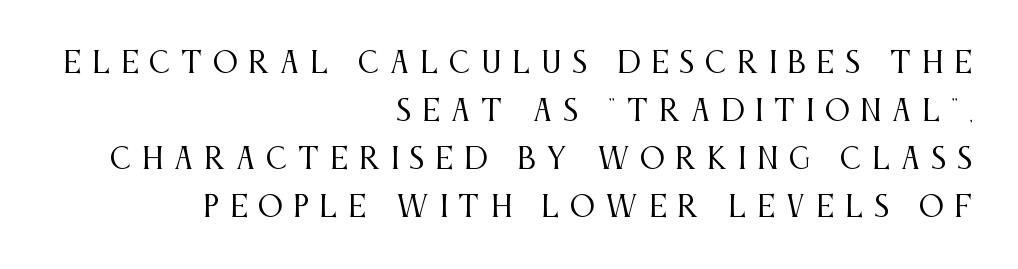
Does the lettering tilt? It doesn't — this is upright. The rendering uses natural spacing where letterforms have individual widths. Short note: letters widely spaced. Each stroke keeps to a modest, everyday thickness or less. Type style note: has serifs. Horizontally, the lines are justified to the trailing edge only.
